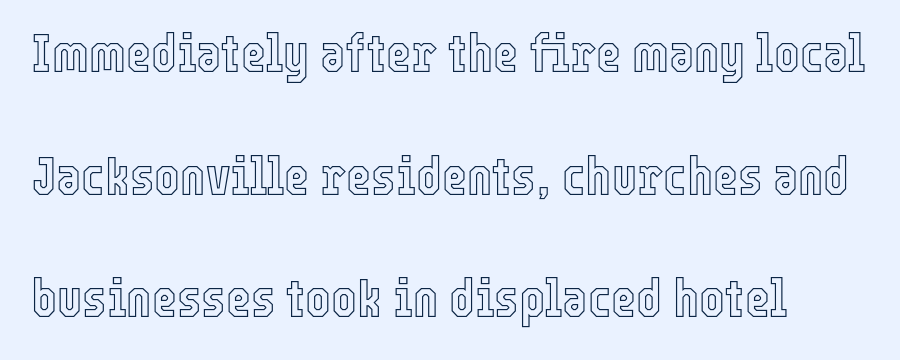
The image shows 54 px condensed type, upright; set loose line spacing (2.27x), normal letter spacing, not underlined; a medium x-height.
